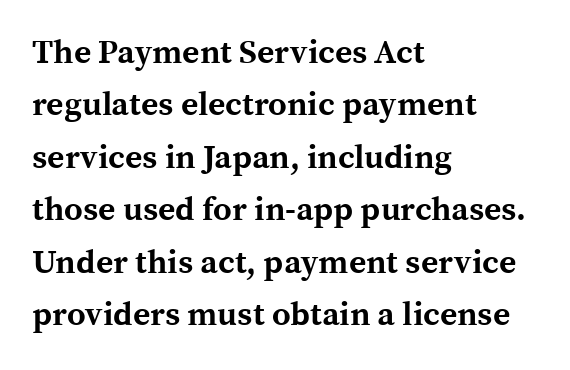
{"serif": "yes", "italic": "no", "bold": "yes", "weight": "bold", "width": "normal", "x_height": "medium", "monospaced": "no", "underline": "no", "align": "left", "line_spacing": "normal", "line_spacing_ratio": 1.59, "letter_spacing": "normal", "letter_spacing_em": 0.0, "glyph_px": 33}
